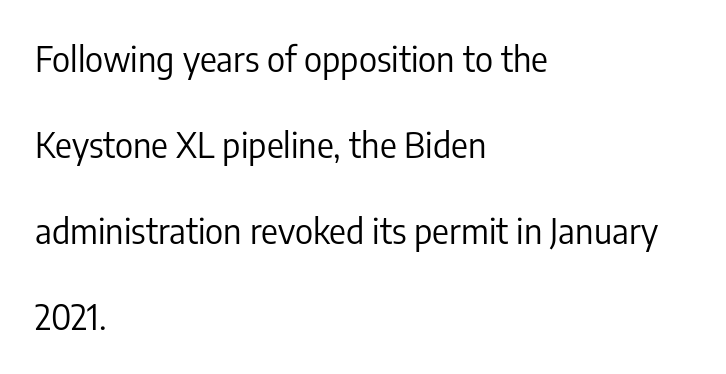
{"serif": "no", "italic": "no", "bold": "no", "weight": "regular", "width": "condensed", "stroke_contrast": "low", "x_height": "medium", "monospaced": "no", "underline": "no", "align": "left", "line_spacing": "loose", "line_spacing_ratio": 2.46, "letter_spacing": "normal", "letter_spacing_em": 0.0, "glyph_px": 35}
